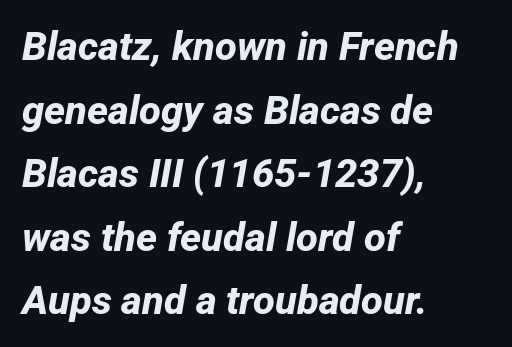
Q: Is the text bold? A: Yes.
Q: Is the typeface a serif or a sans-serif typeface? A: Sans-serif.
Q: Is the text underlined? A: No.
Q: How is the paragraph aligned? A: Left-aligned.
Q: Is the spacing between letters normal or unusually wide? A: Normal.
Q: Is the spacing between lines tight, normal or loose? A: Normal.
Q: Width (condensed, normal, or wide)? A: Normal.
Q: Stroke contrast? A: Low.
Q: x-height? A: Medium.
Q: Monospaced? A: No.
